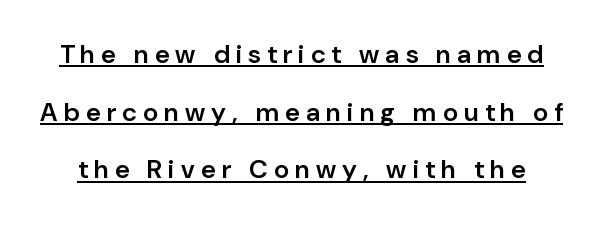
The image shows 26 px text type, upright; set loose line spacing (2.22x), unusually wide letter spacing (+0.24 em), underlined.
